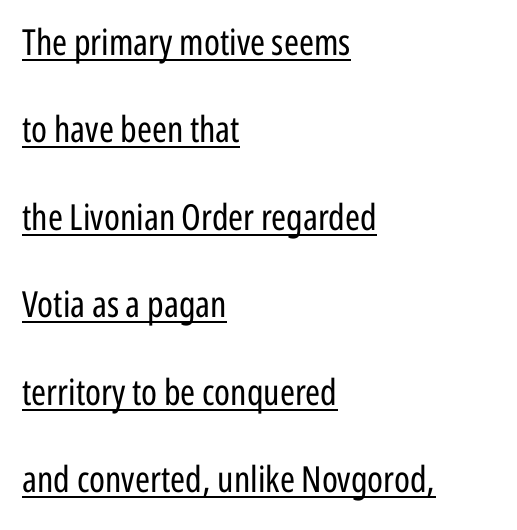
{"serif": "no", "italic": "no", "bold": "no", "weight": "regular", "width": "condensed", "stroke_contrast": "low", "x_height": "medium", "monospaced": "no", "underline": "yes", "align": "left", "line_spacing": "loose", "line_spacing_ratio": 2.43, "letter_spacing": "normal", "letter_spacing_em": 0.0, "glyph_px": 36}
